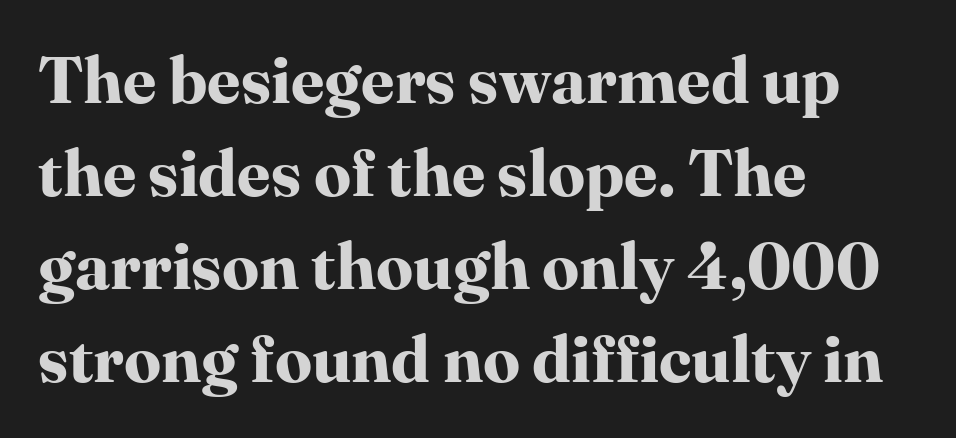
The image shows 66 px bold serif type, upright; set left-aligned, normal line spacing (1.41x), normal letter spacing, not underlined; high stroke contrast and a medium x-height.
